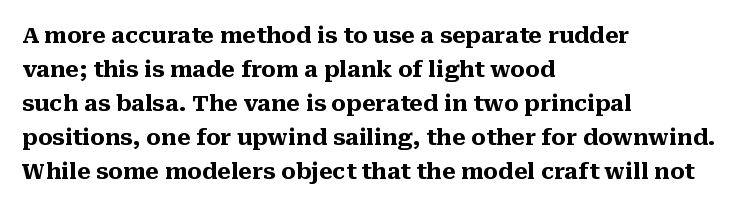
The lettering holds an erect, upright posture throughout. No word sits above an underline. Thick stems and heavy bowls — unmistakably bold. How are the letters spaced? Ordinarily, with no added tracking. Line beginnings align vertically; line endings do not.
